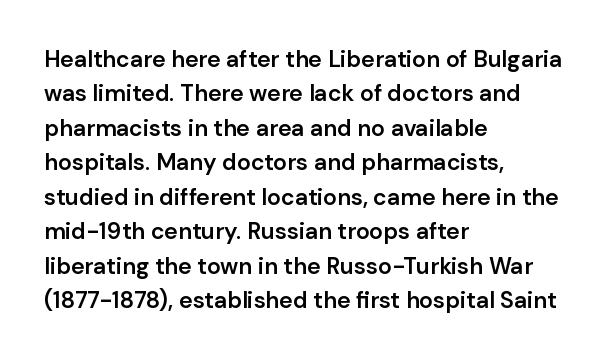
The sample has been set in demibold, a notch under bold. Students, observe: this is what conventionally led text looks like. All the whitespace from short lines collects on the right. Descenders are the only things crossing below the line.
